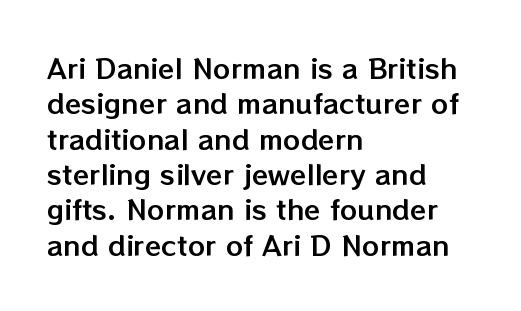
Q: Is the text italic (slanted)? A: No, it is upright.
Q: Is the text underlined? A: No.
Q: How is the paragraph aligned? A: Left-aligned.
Q: Is the spacing between letters normal or unusually wide? A: Normal.
Q: Is the spacing between lines tight, normal or loose? A: Normal.
